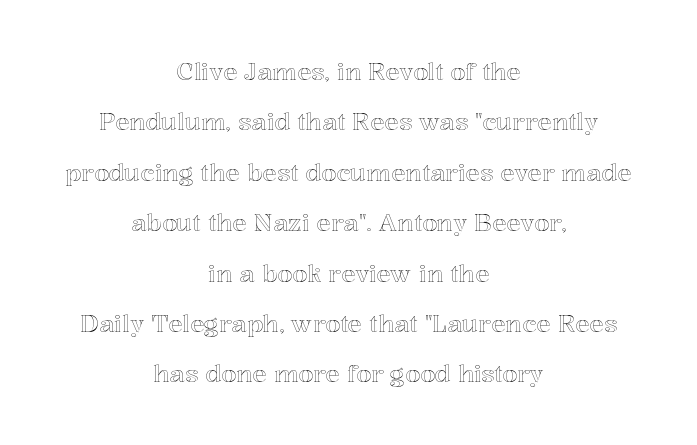
{"italic": "no", "underline": "no", "align": "center", "line_spacing": "loose", "line_spacing_ratio": 2.1, "letter_spacing": "normal", "letter_spacing_em": 0.0, "glyph_px": 24}
